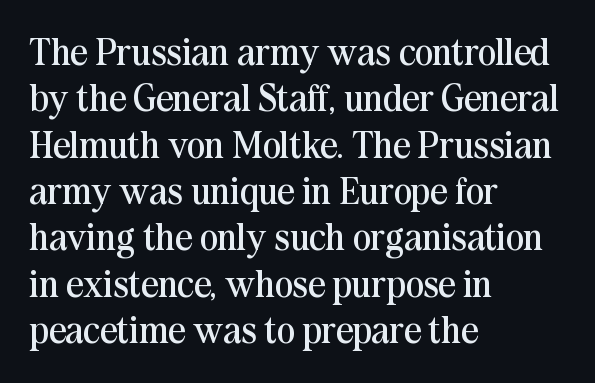
The font is comparable to plain body text, perhaps lighter. Quick note: not italic, upright. In terms of letterspacing, this is plain default setting. Serifs: yes, visible at the terminals of the letterforms. Only glyphs here, with clear space below each row.
